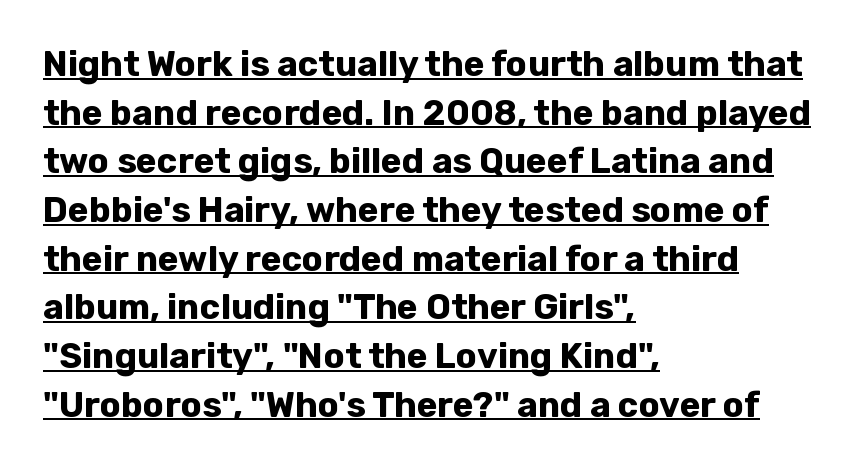
The face used here is a sans, in the tradition of grotesques and geometrics. Caption: bold face, heavy strokes. The face used here is proportionally spaced, like ordinary book or web type. These lines are set flush left with a ragged right edge. Rendered with straight, roman letterforms.
